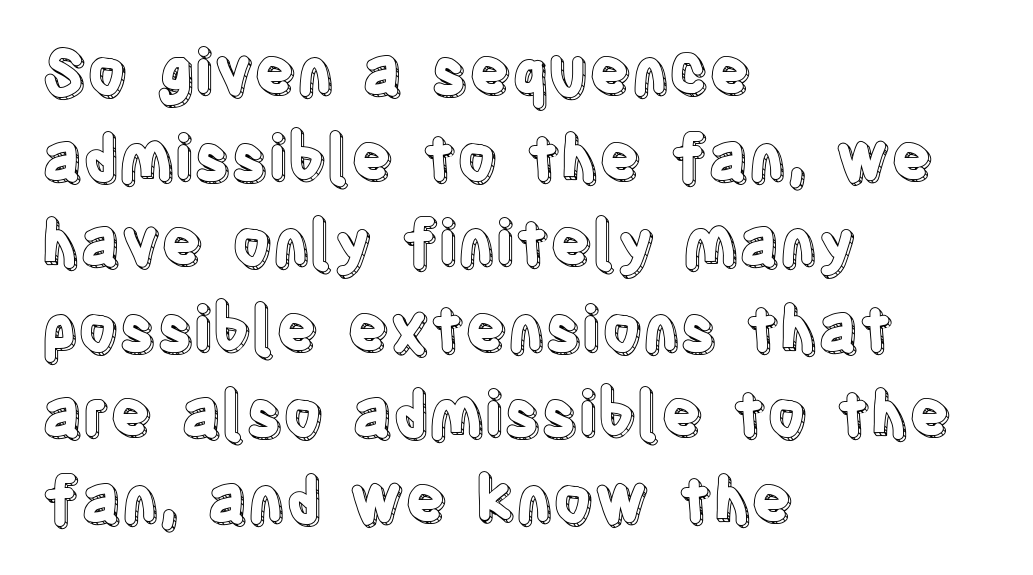
The axis of the letterforms is exactly vertical. The tracking reads as untouched default to a designer's eye. You could not count columns in this text — the font is proportionally spaced. Casual observation: everything's shoved over to the left.
